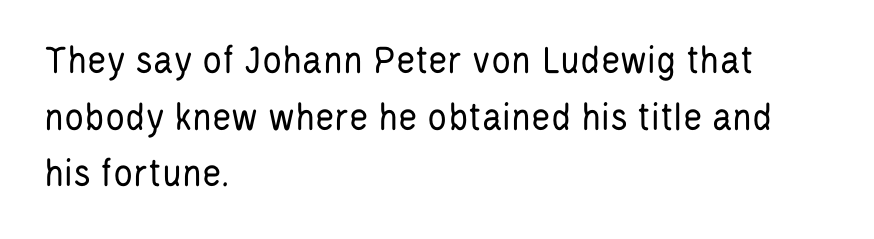
Standard letterfit; no display-style spreading of the glyphs. Heaviness? Minimal to ordinary, like unemphasized prose. A typesetter would call this proportional, since set widths differ per character. Any mark beneath the type? The region is blank. Teacher's note: observe the even left margin — that is flush-left alignment.
